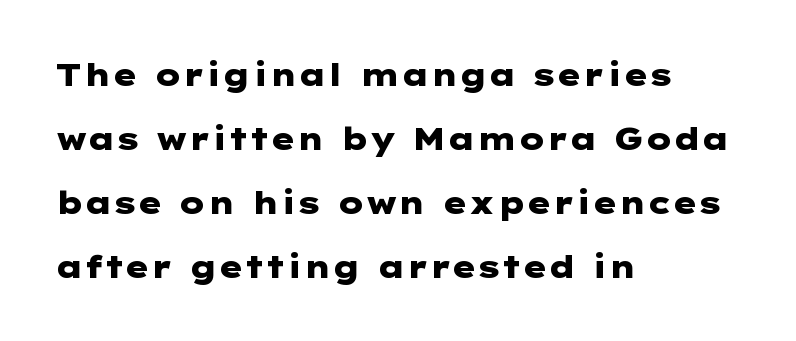
The image shows 31 px heavy, wide sans-serif type, upright; set left-aligned, loose line spacing (2.06x), normal letter spacing, not underlined; low stroke contrast and a medium x-height.
